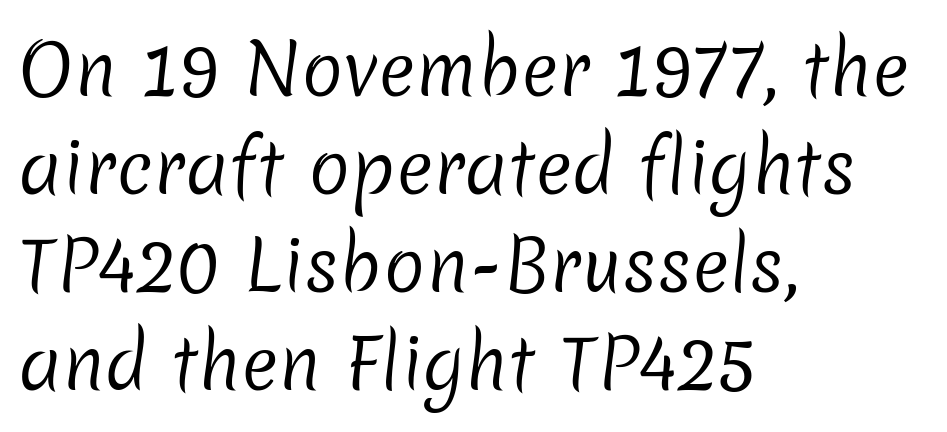
The image shows 70 px regular-weight sans-serif type; set left-aligned, normal line spacing (1.4x), normal letter spacing, not underlined; low stroke contrast and a medium x-height.
